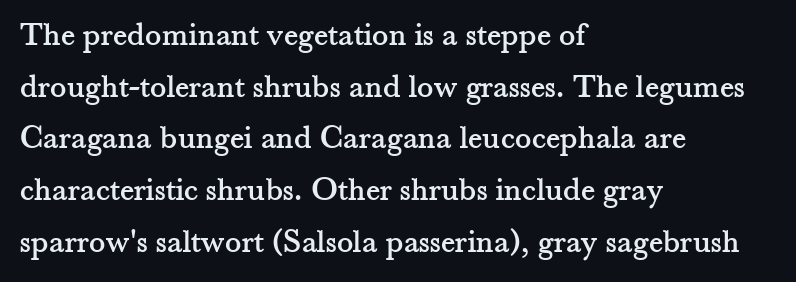
{"serif": "yes", "italic": "no", "width": "normal", "stroke_contrast": "medium", "x_height": "small", "monospaced": "no", "underline": "no", "align": "left", "line_spacing": "normal", "line_spacing_ratio": 1.52, "letter_spacing": "normal", "letter_spacing_em": 0.0, "glyph_px": 34}
